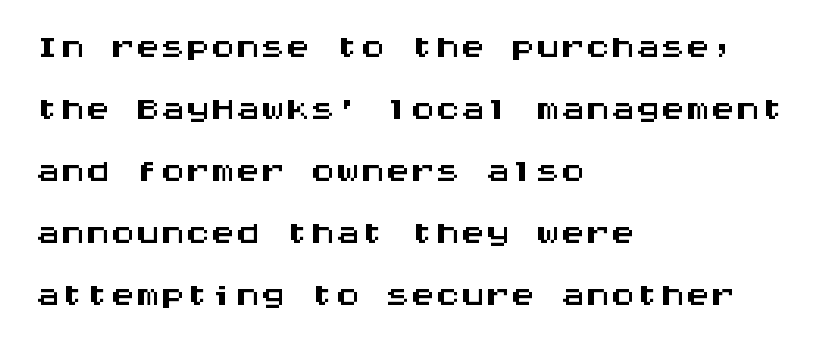
Ascenders rise straight up at ninety degrees. A bare baseline throughout the passage. Do the characters align in a grid? Yes, the font is monospaced. The gaps between neighbouring characters are ordinary and unremarkable. Teacher's note: observe the even left margin — that is flush-left alignment.
